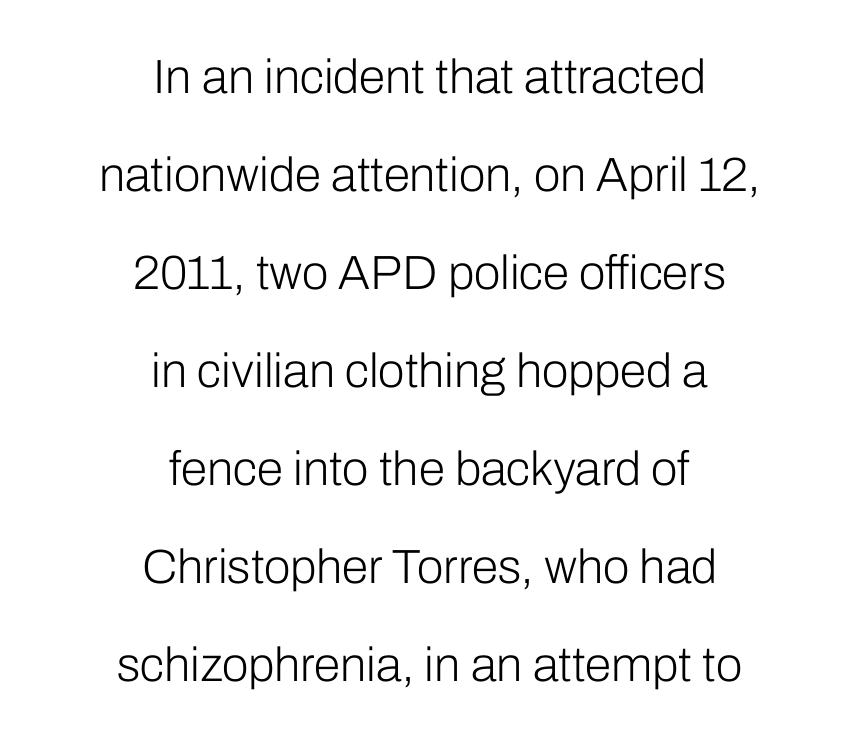
Q: Is the text bold? A: No.
Q: Is the text italic (slanted)? A: No, it is upright.
Q: Is the typeface a serif or a sans-serif typeface? A: Sans-serif.
Q: Is the text underlined? A: No.
Q: How is the paragraph aligned? A: Centered.
Q: Is the spacing between letters normal or unusually wide? A: Normal.
Q: Is the spacing between lines tight, normal or loose? A: Loose.
Q: Width (condensed, normal, or wide)? A: Normal.
Q: Stroke contrast? A: Low.
Q: x-height? A: Medium.
Q: Monospaced? A: No.
